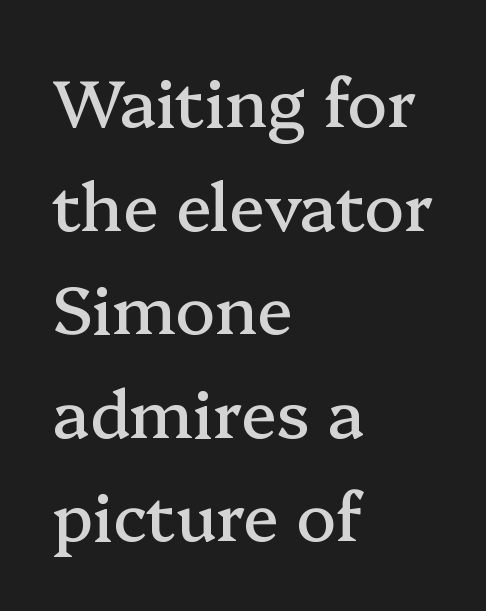
The image shows 66 px serif type, upright; set left-aligned, normal line spacing (1.57x), normal letter spacing, not underlined; medium stroke contrast and a medium x-height.
